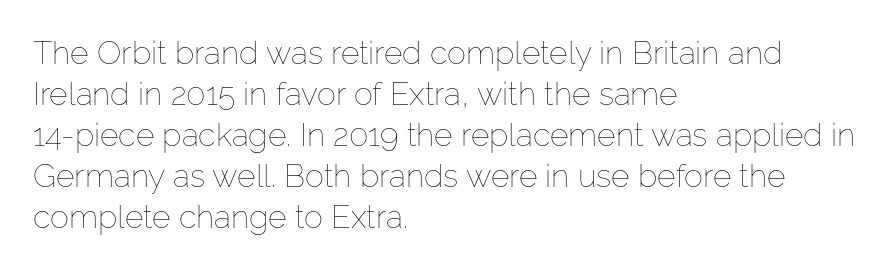
{"italic": "no", "bold": "no", "weight": "thin", "width": "normal", "stroke_contrast": "low", "x_height": "medium", "monospaced": "no", "underline": "no", "align": "left", "line_spacing": "normal", "line_spacing_ratio": 1.28, "letter_spacing": "normal", "letter_spacing_em": 0.0, "glyph_px": 32}
